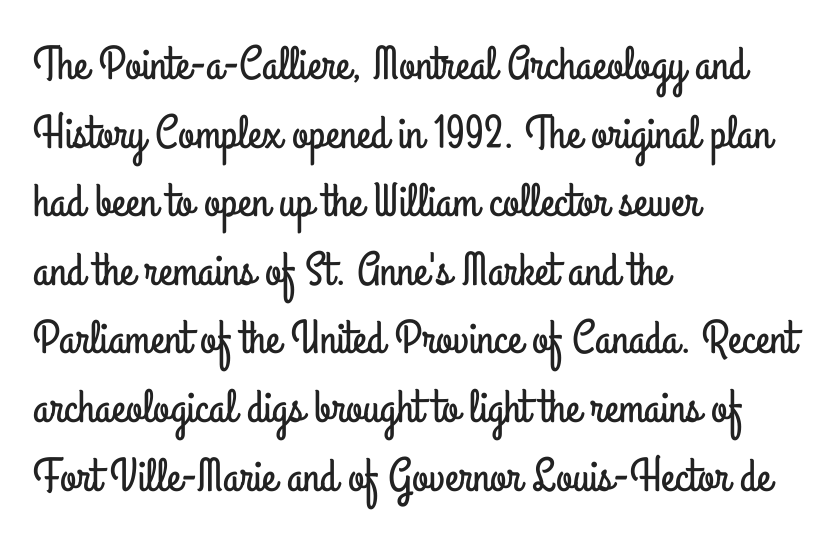
Varying glyph widths throughout — classic text-font behaviour. Compared with a centered layout, this one pins lines to the left instead. Italic: no, the glyphs are upright roman. A typesetter would call this leading conventional body-copy spacing.
